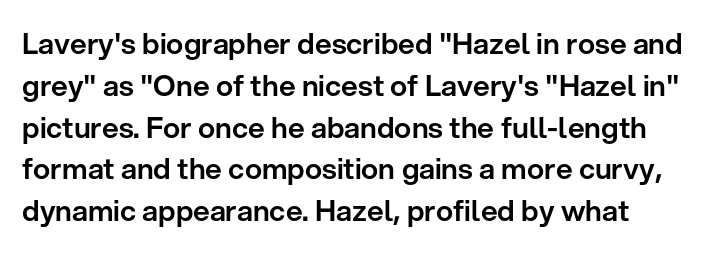
The image shows 29 px sans-serif type, upright; set normal line spacing (1.44x), normal letter spacing, not underlined; low stroke contrast and a medium x-height.
